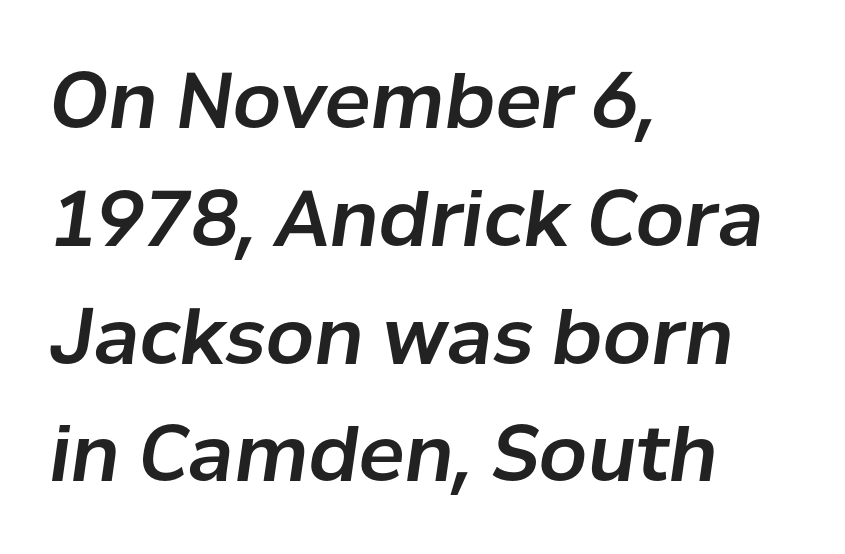
Think of a printed novel: that variable character pitch is what you see here. The words here are not underlined. Typeset ragged right — the left edge is the straight one. Students, observe: this is what conventionally led text looks like.
